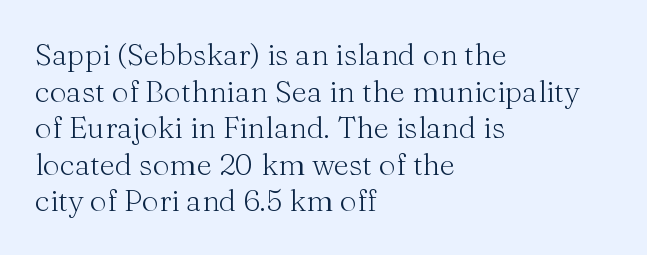
{"serif": "yes", "italic": "no", "bold": "no", "weight": "light", "width": "normal", "stroke_contrast": "medium", "x_height": "medium", "monospaced": "no", "underline": "no", "align": "left", "line_spacing_ratio": 1.22, "letter_spacing": "normal", "letter_spacing_em": 0.0, "glyph_px": 30}
